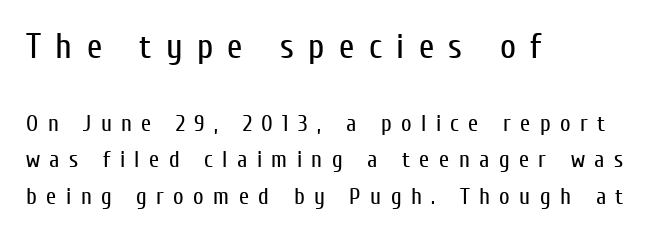
{"serif": "no", "italic": "no", "bold": "no", "weight": "regular", "width": "condensed", "stroke_contrast": "low", "x_height": "medium", "monospaced": "no", "underline": "no", "align": "left", "line_spacing": "normal", "line_spacing_ratio": 1.59, "letter_spacing": "wide", "letter_spacing_em": 0.41, "larger_block": "first", "size_ratio": 1.52, "glyph_px": 35}
